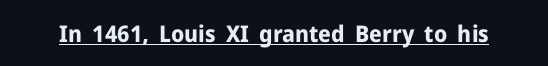
Heavy, bold letterforms. A rule runs beneath these lines of type. The type is set solid horizontally, with unmodified tracking. The lettering stays uniformly vertical, giving the passage a roman look.
